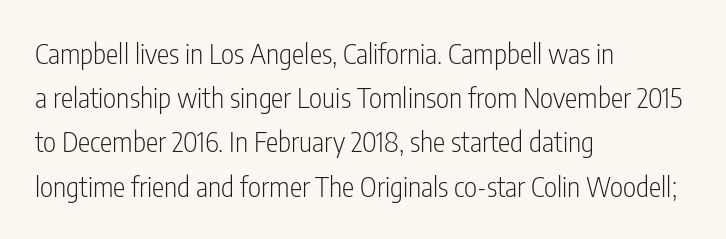
The image shows 28 px light, condensed sans-serif type, upright; set left-aligned, normal line spacing (1.58x), normal letter spacing, not underlined; low stroke contrast and a medium x-height.
